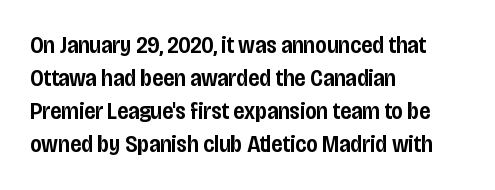
{"italic": "no", "bold": "semi", "underline": "no", "align": "left", "line_spacing": "normal", "line_spacing_ratio": 1.38, "letter_spacing": "normal", "letter_spacing_em": 0.0, "glyph_px": 24}
